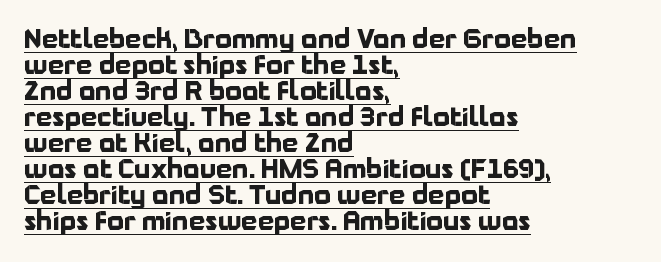
No italicization has been applied; the sample stays upright. Looks like someone drew a line under every word here. Default kerning and tracking; the words read as compact shapes. Vertically, the passage feels compressed, each row crowding the next. Compared with a centered layout, this one pins lines to the left instead. The characters look thick and weighty, a clear bold.
